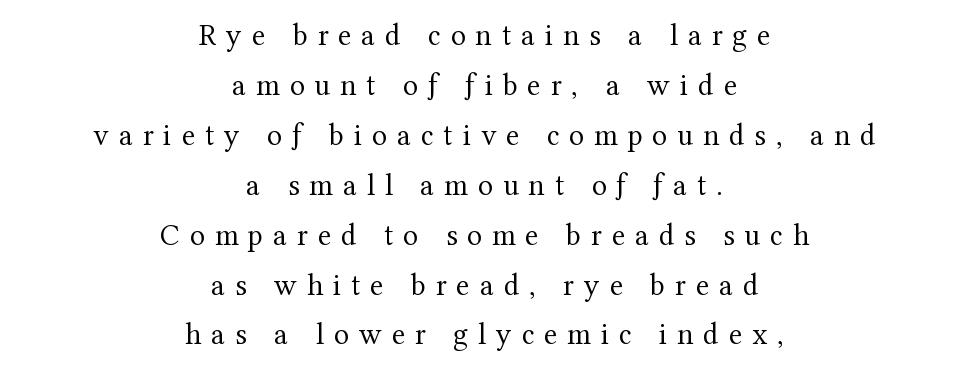
{"serif": "yes", "italic": "no", "bold": "no", "weight": "regular", "width": "normal", "stroke_contrast": "medium", "x_height": "medium", "monospaced": "no", "underline": "no", "align": "center", "line_spacing": "normal", "line_spacing_ratio": 1.61, "letter_spacing": "wide", "letter_spacing_em": 0.32, "glyph_px": 31}
